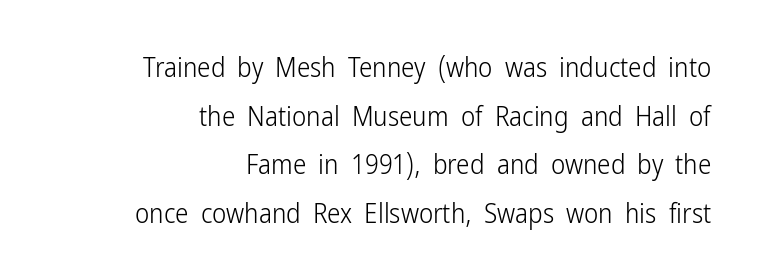
{"italic": "no", "bold": "no", "underline": "no", "align": "right", "line_spacing_ratio": 1.8, "letter_spacing": "normal", "letter_spacing_em": 0.0, "glyph_px": 27}
